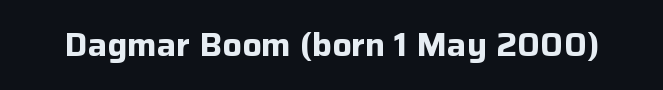
Q: Is the text bold? A: Yes.
Q: Is the text italic (slanted)? A: No, it is upright.
Q: Is the typeface a serif or a sans-serif typeface? A: Sans-serif.
Q: Is the text underlined? A: No.
Q: Is the spacing between letters normal or unusually wide? A: Normal.
Q: Width (condensed, normal, or wide)? A: Normal.
Q: Stroke contrast? A: Low.
Q: x-height? A: Medium.
Q: Monospaced? A: No.
